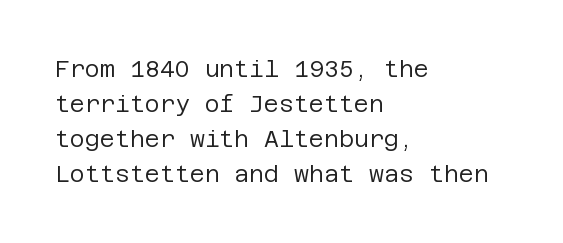
{"italic": "no", "bold": "no", "underline": "no", "align": "left", "line_spacing": "normal", "line_spacing_ratio": 1.52, "letter_spacing": "normal", "letter_spacing_em": 0.0, "glyph_px": 23}
